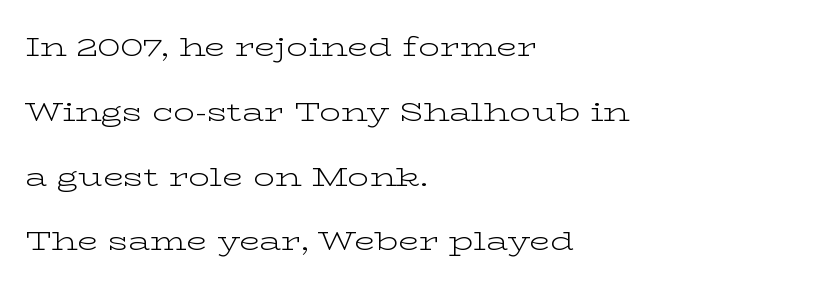
{"italic": "no", "bold": "no", "underline": "no", "align": "left", "line_spacing": "loose", "line_spacing_ratio": 2.4, "letter_spacing": "normal", "letter_spacing_em": 0.0, "glyph_px": 27}
